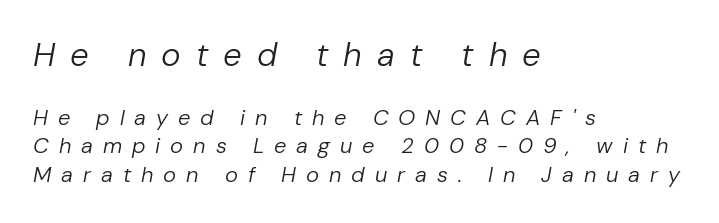
The image shows 33 px regular-weight type, italic (leaning right); set left-aligned, normal line spacing (1.31x), unusually wide letter spacing (+0.45 em), not underlined; the first (top) block is 1.5x larger; low stroke contrast and a medium x-height.
